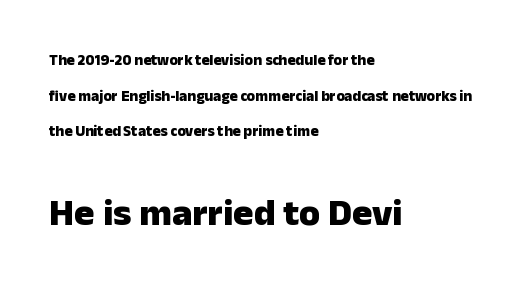
The image shows 38 px heavy sans-serif type, upright; set left-aligned, loose line spacing (2.38x), normal letter spacing, not underlined; the second (bottom) block is 2.53x larger; low stroke contrast and a medium x-height.
